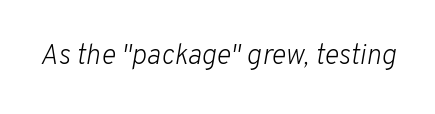
Q: Is the text bold? A: No.
Q: Is the text italic (slanted)? A: Yes, it leans right by about 10 degrees.
Q: Is the text underlined? A: No.
Q: Is the spacing between letters normal or unusually wide? A: Normal.
Q: Width (condensed, normal, or wide)? A: Normal.
Q: Stroke contrast? A: Low.
Q: x-height? A: Medium.
Q: Monospaced? A: No.
